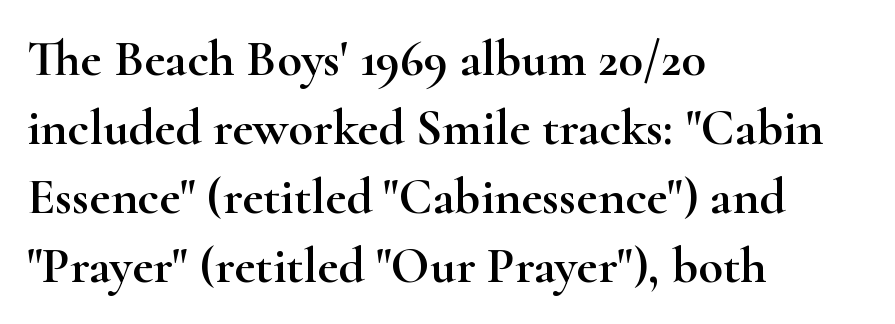
The image shows 51 px wide serif type, upright; set left-aligned, normal line spacing (1.35x), normal letter spacing, not underlined; high stroke contrast and a small x-height.
